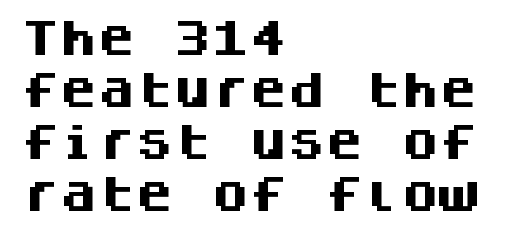
Weight check: bold — yes, fully. The rendering shows plain stroke endings on the letterforms — a sans-serif design. In terms of posture, this sample is upright. The letterforms sit shoulder to shoulder at normal distance.
